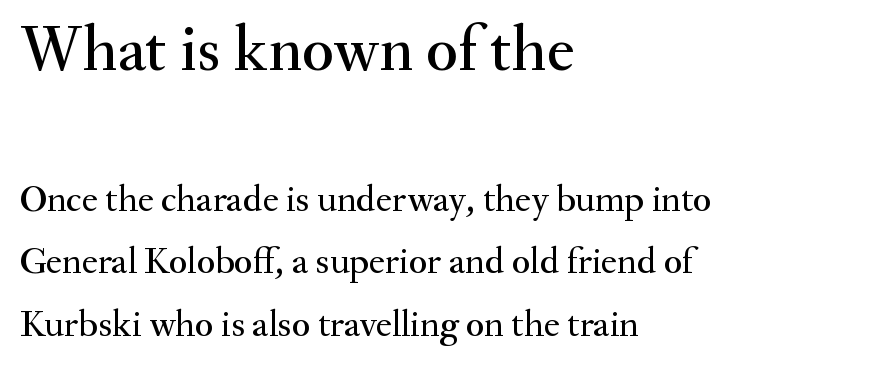
The image shows 66 px serif type, upright; set left-aligned, normal line spacing (1.65x), normal letter spacing, not underlined; the first (top) block is 1.74x larger; medium stroke contrast and a small x-height.
